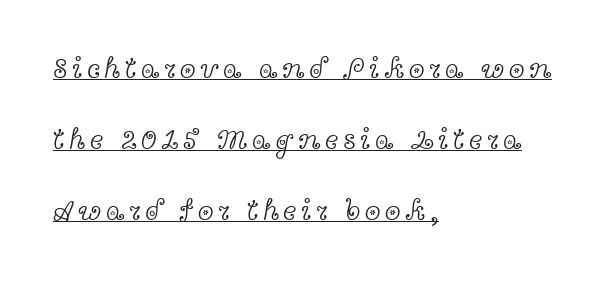
Q: Is the text bold? A: No.
Q: Is the text italic (slanted)? A: Yes.
Q: Is the typeface a serif or a sans-serif typeface? A: Serif.
Q: Is the text underlined? A: Yes.
Q: How is the paragraph aligned? A: Left-aligned.
Q: Is the spacing between lines tight, normal or loose? A: Loose.
Q: Width (condensed, normal, or wide)? A: Wide.
Q: x-height? A: Medium.
Q: Monospaced? A: No.
